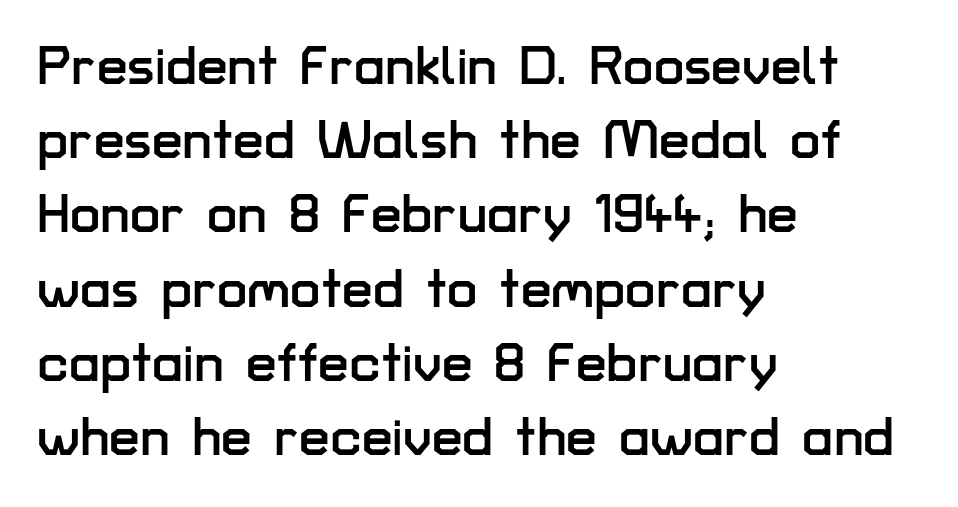
The image shows 55 px sans-serif type, upright; set left-aligned, normal line spacing (1.35x), normal letter spacing, not underlined; low stroke contrast and a medium x-height.
